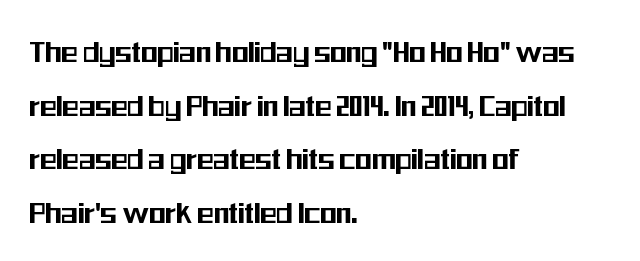
Vertical strokes here are truly vertical. Varying glyph widths throughout — classic text-font behaviour. Underlining? Definitely not there. The lines sit at an ordinary, default distance from one another.
